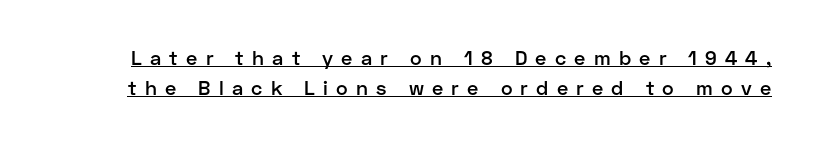
Does the weight exceed regular? Yes, but only to semibold. The line texture is sparse and dotted thanks to wide tracking. Descenders here cross a horizontal rule under the line. The leading is moderate, giving the passage an even texture. Italic: no, the glyphs are upright roman.
